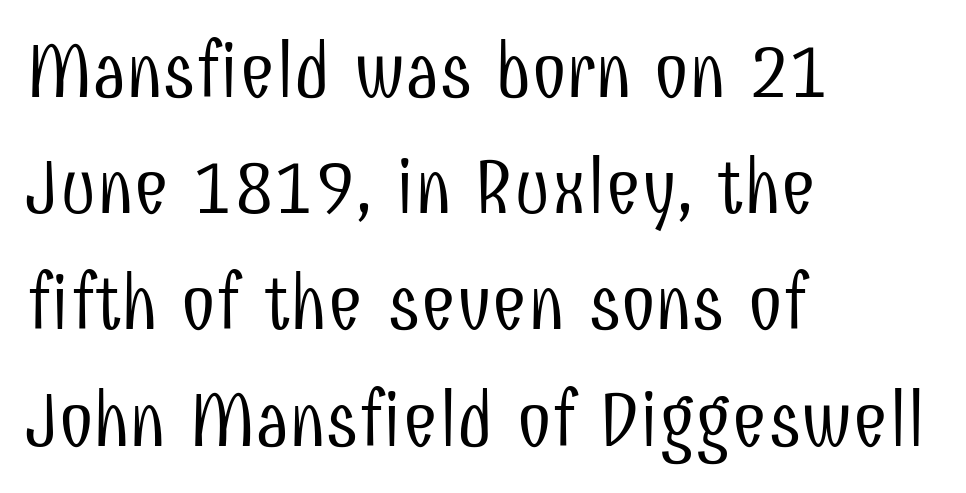
The image shows 78 px light, condensed sans-serif type, upright; set left-aligned, normal line spacing (1.49x), normal letter spacing, not underlined; low stroke contrast and a medium x-height.
